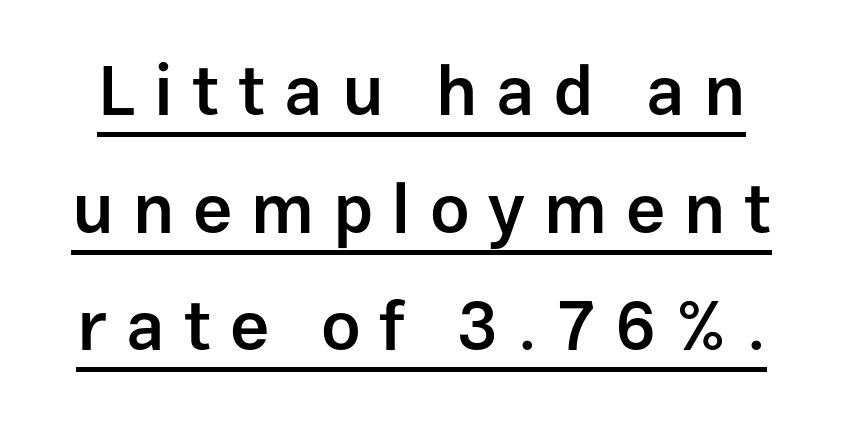
The image shows 70 px semibold sans-serif type, upright; set normal line spacing (1.68x), unusually wide letter spacing (+0.27 em), underlined; low stroke contrast and a medium x-height.
